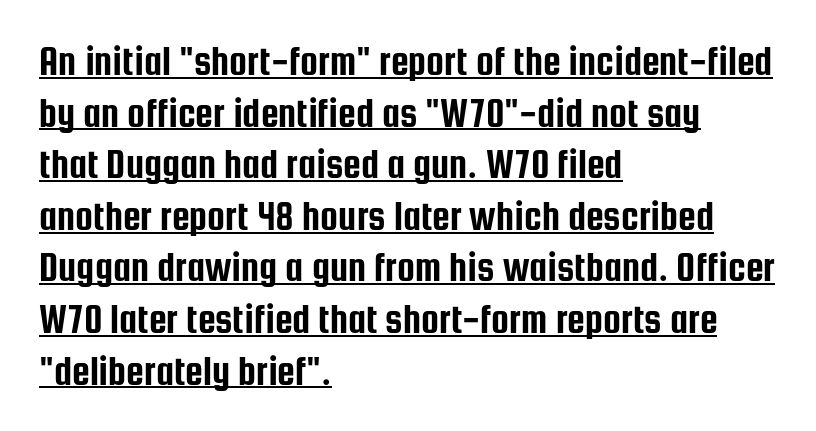
Q: Is the text italic (slanted)? A: No, it is upright.
Q: Is the typeface a serif or a sans-serif typeface? A: Sans-serif.
Q: Is the text underlined? A: Yes.
Q: How is the paragraph aligned? A: Left-aligned.
Q: Is the spacing between letters normal or unusually wide? A: Normal.
Q: Is the spacing between lines tight, normal or loose? A: Normal.
Q: Width (condensed, normal, or wide)? A: Condensed.
Q: Stroke contrast? A: Low.
Q: x-height? A: Medium.
Q: Monospaced? A: No.
